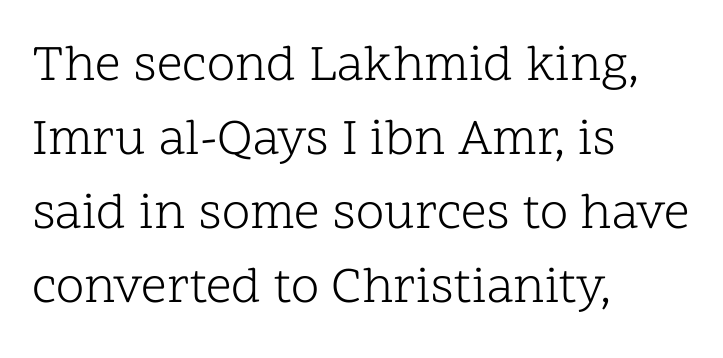
Q: Is the text bold? A: No.
Q: Is the text italic (slanted)? A: No, it is upright.
Q: Is the typeface a serif or a sans-serif typeface? A: Serif.
Q: Is the text underlined? A: No.
Q: How is the paragraph aligned? A: Left-aligned.
Q: Is the spacing between letters normal or unusually wide? A: Normal.
Q: Is the spacing between lines tight, normal or loose? A: Normal.
Q: Width (condensed, normal, or wide)? A: Normal.
Q: Stroke contrast? A: Low.
Q: x-height? A: Medium.
Q: Monospaced? A: No.
